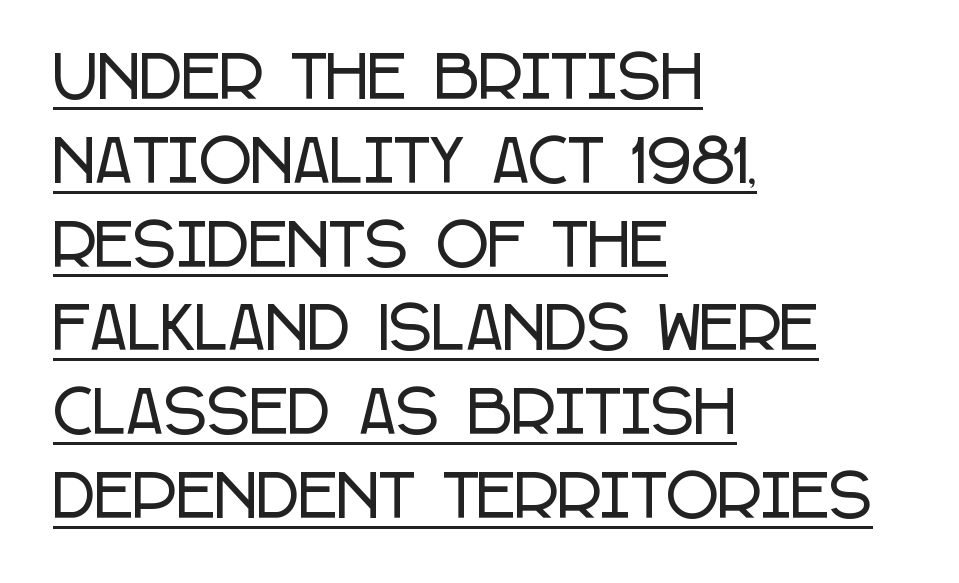
Notice how a bar underscores the lettering throughout. Is this a sans? Yes — the strokes have no serifs. Baseline-to-baseline distance is the conventional proportion of letter height. Character widths vary here, with narrow letters taking less room than wide ones. Horizontally, the lines are justified to the leading edge only.
